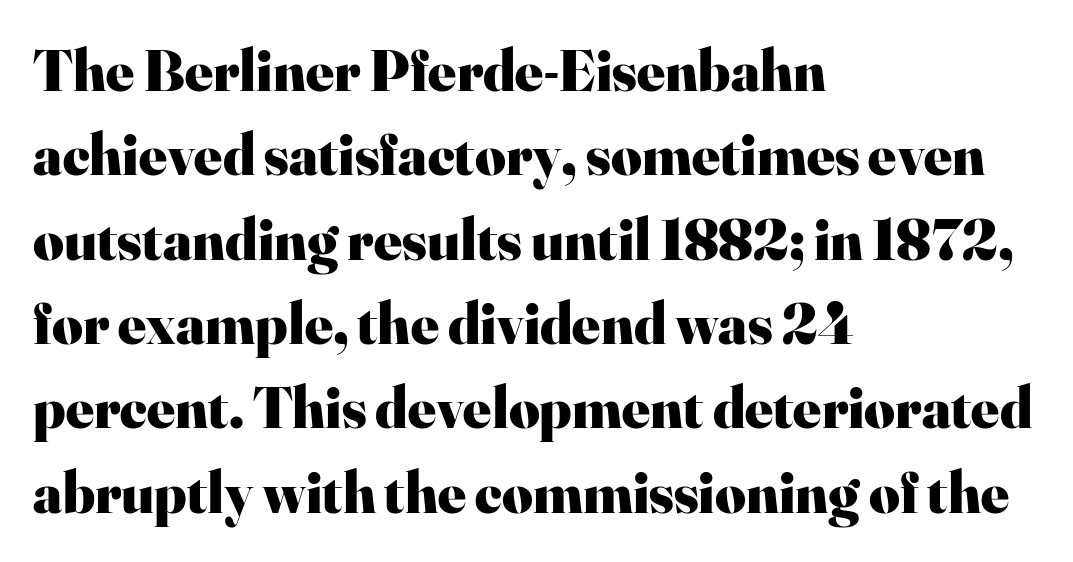
Old-style or modern, the face here clearly has serifs. Standard letterfit; no display-style spreading of the glyphs. Quick note: interline space is typical. Character widths vary here, with narrow letters taking less room than wide ones. The string is rendered with underlining switched off.
